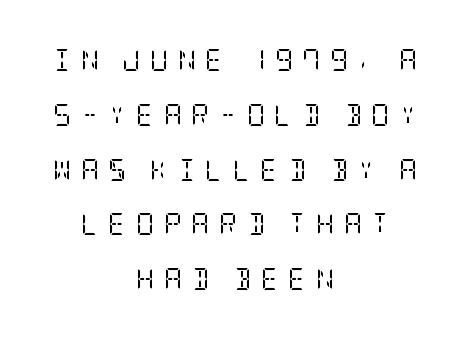
{"italic": "no", "bold": "no", "underline": "no", "align": "center", "line_spacing": "loose", "line_spacing_ratio": 2.49, "letter_spacing": "wide", "letter_spacing_em": 0.44, "glyph_px": 22}
